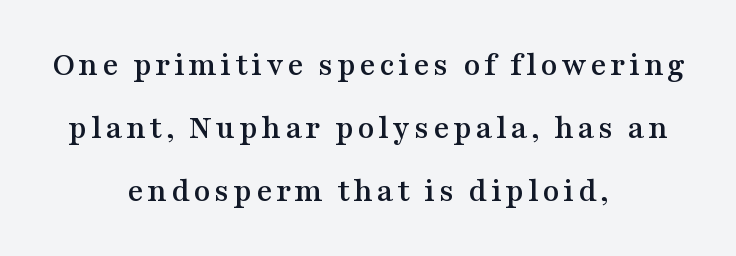
The image shows 34 px wide serif type, upright; set centered, line spacing 1.85x, not underlined; medium stroke contrast and a medium x-height.
